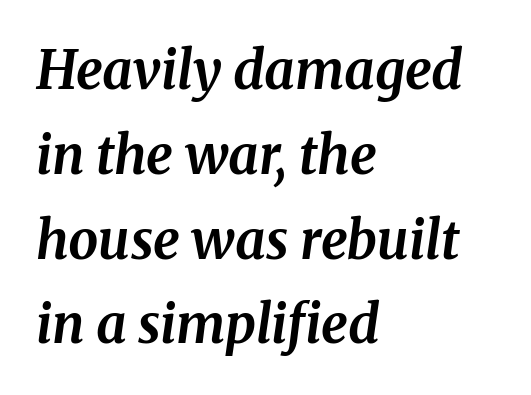
The image shows 53 px bold serif type, italic (leaning right); set left-aligned, normal line spacing (1.6x), normal letter spacing, not underlined; medium stroke contrast and a medium x-height.
